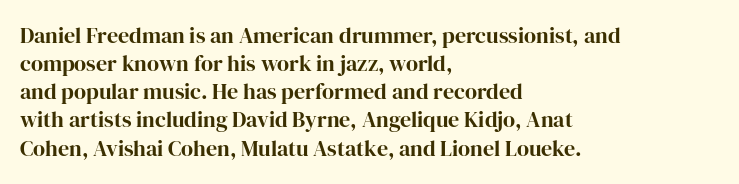
The image shows 22 px bold type, upright; set left-aligned, normal line spacing (1.28x), normal letter spacing, not underlined.
